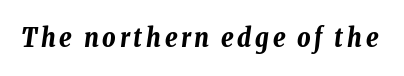
{"italic": "yes", "lean": "right", "slant_degrees": 8, "bold": "yes", "underline": "no", "glyph_px": 26}
